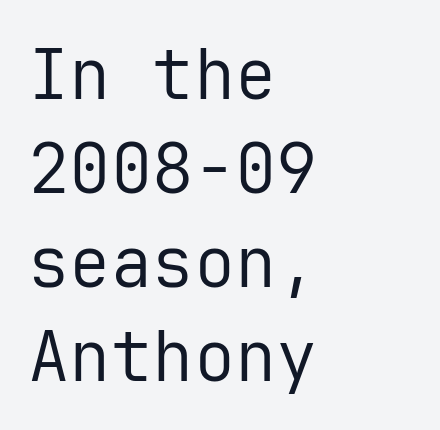
Is this a heavy cut? Hardly; it is regular or lighter. The strip under each line holds only bare page. The lines in this sample share a left origin and differ only in where they stop. The letters sit at their default tracking, neither squeezed nor spread. A typesetter would call this leading conventional body-copy spacing.
